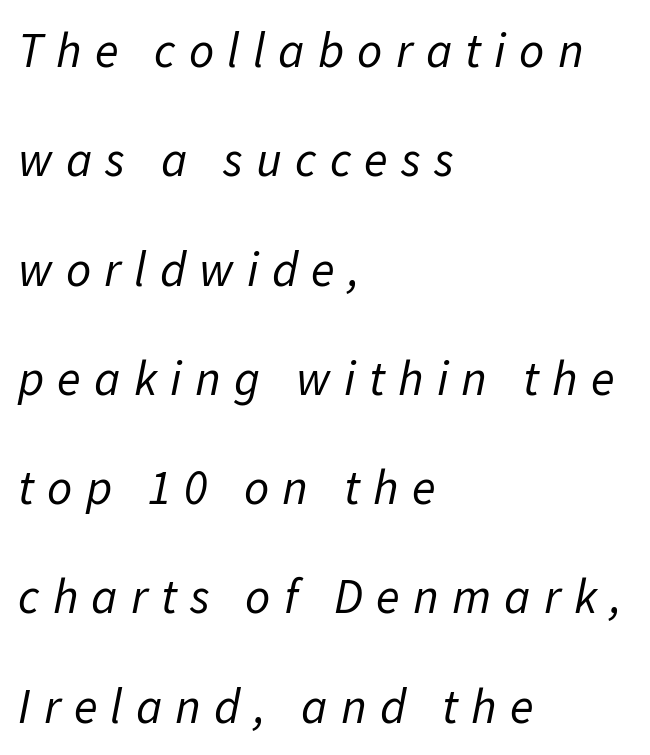
Does the copy run flush right? No — it runs flush left. An italicized treatment has been applied to the whole sample. Honestly, the rows look like they've been pulled way apart. Each word looks stretched out because of the extra space between its letters. Underlining? Definitely not there.
